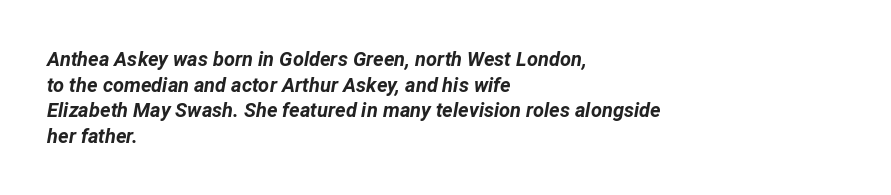
The image shows 20 px bold type, italic (leaning right); set left-aligned, normal line spacing (1.28x), normal letter spacing, not underlined.
